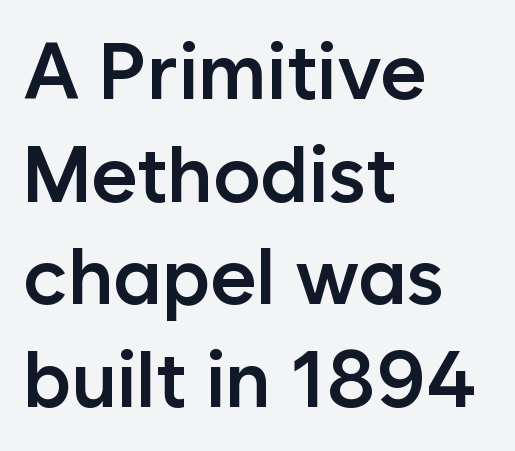
The image shows 79 px semibold sans-serif type, upright; set left-aligned, normal line spacing (1.3x), normal letter spacing, not underlined; low stroke contrast and a medium x-height.
